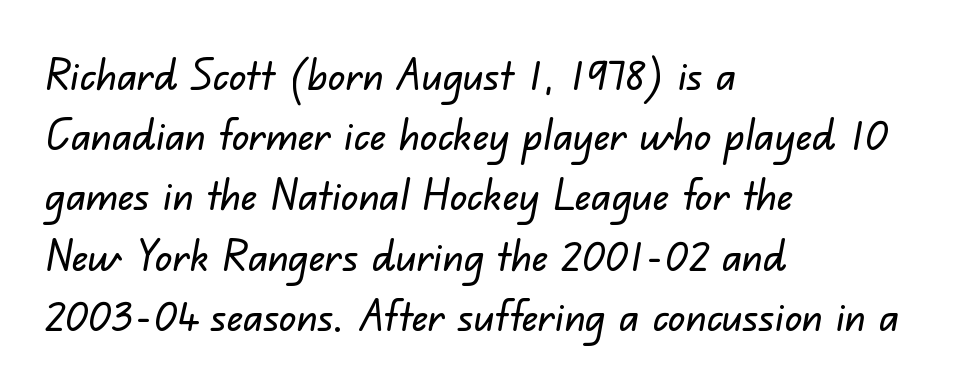
{"serif": "no", "width": "normal", "stroke_contrast": "low", "x_height": "small", "monospaced": "no", "underline": "no", "align": "left", "line_spacing": "normal", "line_spacing_ratio": 1.4, "letter_spacing": "normal", "letter_spacing_em": 0.0, "glyph_px": 43}
